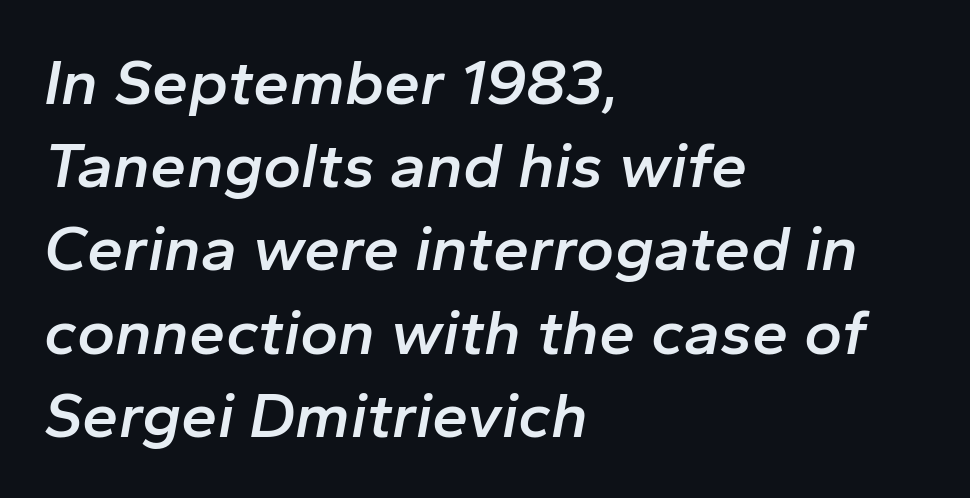
{"italic": "yes", "lean": "right", "slant_degrees": 10, "bold": "semi", "weight": "semibold", "width": "normal", "stroke_contrast": "low", "x_height": "medium", "monospaced": "no", "underline": "no", "align": "left", "line_spacing": "normal", "line_spacing_ratio": 1.28, "letter_spacing": "normal", "letter_spacing_em": 0.0, "glyph_px": 65}
